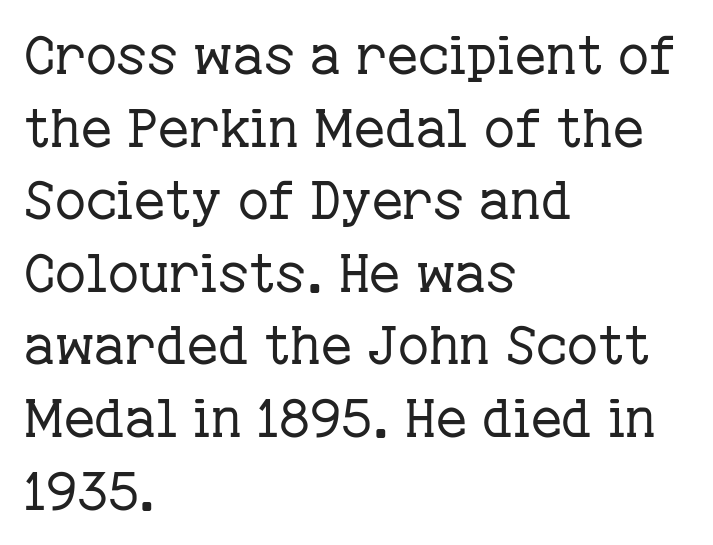
Compared with typical body copy, the letter spacing here is the same. A typesetter would call this leading conventional body-copy spacing. Is this a fixed-width face? No — the glyphs have proportional, varying widths. The specimen omits any rule beneath the text block's lines. Notice how the stems are strictly vertical — no italics here. Reading down the block, your eye returns to a fixed left position each line.
